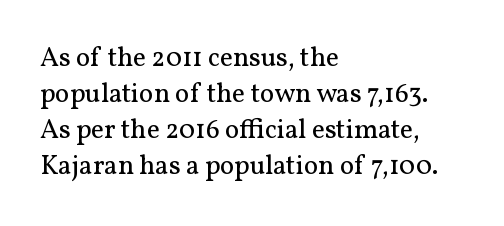
A clean baseline with only descenders dipping below it. The letters stand upright; this is a roman face. The letterforms sit shoulder to shoulder at normal distance. The compositor pushed each line to the left boundary.
